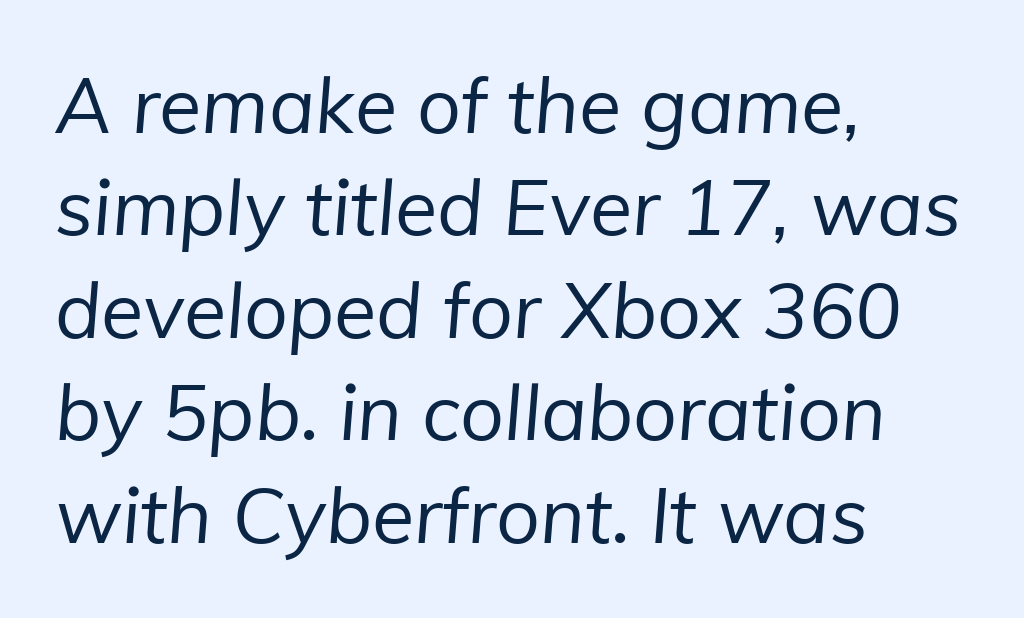
The rendering anchors every line to the left-hand side. There is no visible air inserted between adjacent glyphs. A normal amount of white space separates one row of letters from the next. This rendering features lettering with no underline. These lines are composed in type without serifs.
